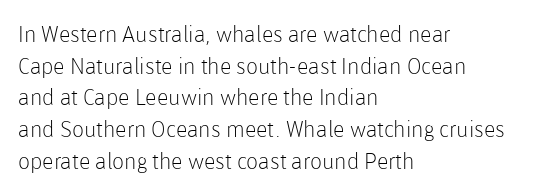
Q: Is the text bold? A: No.
Q: Is the text italic (slanted)? A: No, it is upright.
Q: Is the text underlined? A: No.
Q: How is the paragraph aligned? A: Left-aligned.
Q: Is the spacing between letters normal or unusually wide? A: Normal.
Q: Is the spacing between lines tight, normal or loose? A: Normal.
